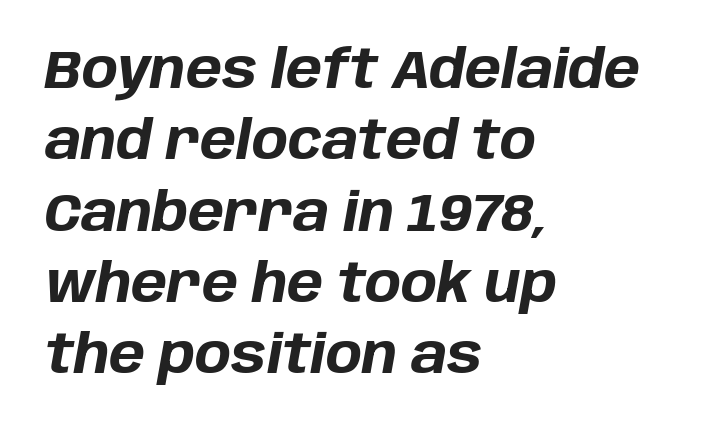
The tracking reads as untouched default to a designer's eye. A normal amount of white space separates one row of letters from the next. Each letter keeps its own natural width here, so spacing adapts to shape. Looking at the ascenders, they clearly lean. The face used here has the dense, thick strokes of a bold.
